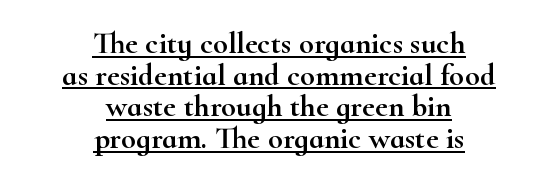
The image shows 31 px wide serif type, upright; set centered, tight line spacing (1.02x), normal letter spacing, underlined; high stroke contrast and a small x-height.
